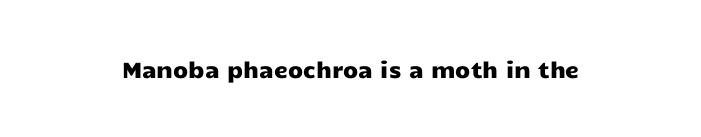
The image shows 22 px text type, upright; set normal letter spacing, not underlined.
